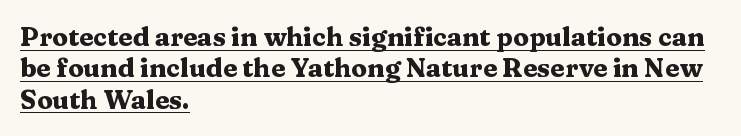
{"italic": "no", "bold": "yes", "underline": "yes", "align": "left", "line_spacing_ratio": 1.21, "letter_spacing": "normal", "letter_spacing_em": 0.0, "glyph_px": 26}
